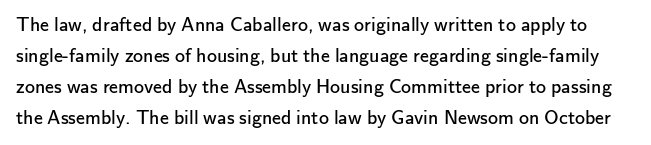
The image shows 20 px text type, upright; set normal line spacing (1.55x), normal letter spacing, not underlined.
